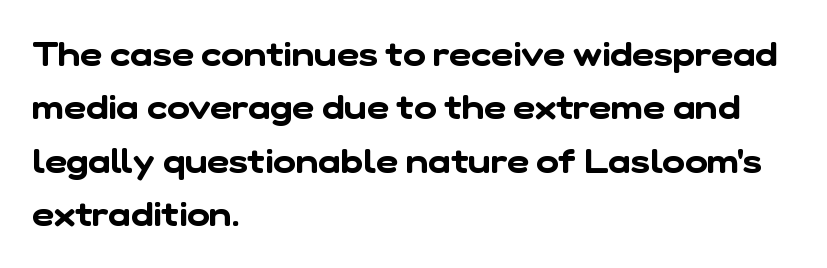
{"serif": "no", "width": "normal", "stroke_contrast": "low", "x_height": "medium", "monospaced": "no", "underline": "no", "align": "left", "line_spacing": "normal", "line_spacing_ratio": 1.57, "letter_spacing": "normal", "letter_spacing_em": 0.0, "glyph_px": 34}
